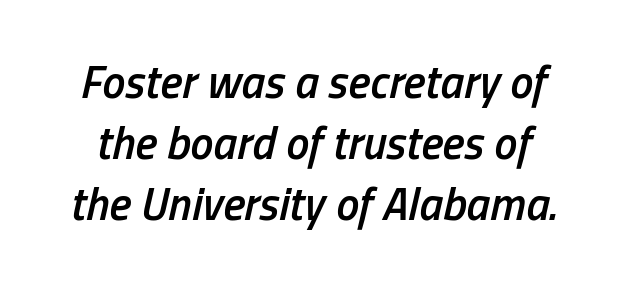
The image shows 46 px semibold, condensed type, italic (leaning right); set normal line spacing (1.33x), normal letter spacing, not underlined; low stroke contrast and a medium x-height.
